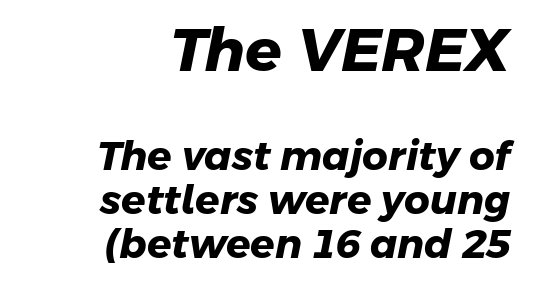
The image shows 60 px heavy sans-serif type; set right-aligned, tight line spacing (1.1x), normal letter spacing, not underlined; the first (top) block is 1.5x larger; low stroke contrast and a medium x-height.
